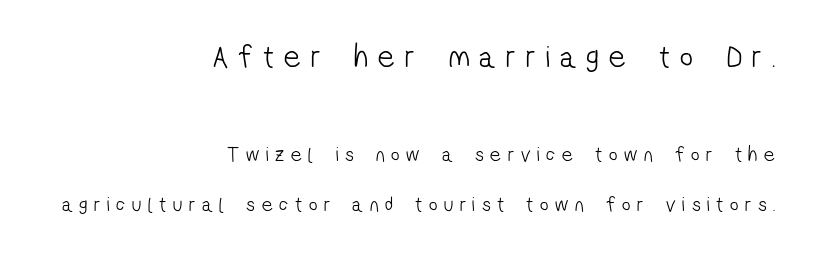
{"serif": "no", "bold": "no", "weight": "light", "width": "condensed", "stroke_contrast": "low", "x_height": "medium", "monospaced": "no", "underline": "no", "align": "right", "line_spacing": "loose", "line_spacing_ratio": 2.41, "letter_spacing": "wide", "letter_spacing_em": 0.32, "larger_block": "first", "size_ratio": 1.52, "glyph_px": 32}
